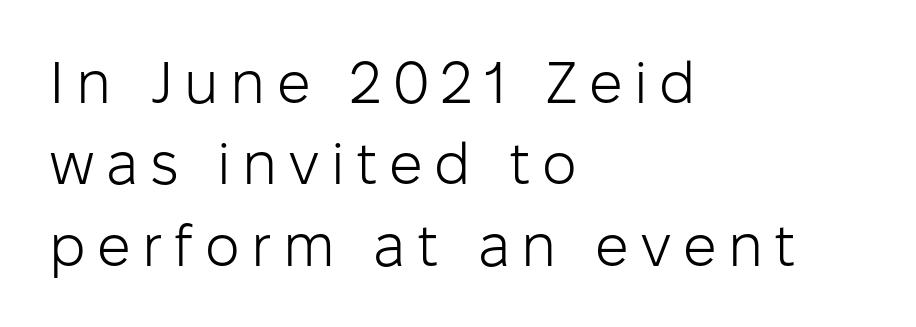
The image shows 59 px light sans-serif type, upright; set left-aligned, normal line spacing (1.38x), not underlined; low stroke contrast and a medium x-height.
